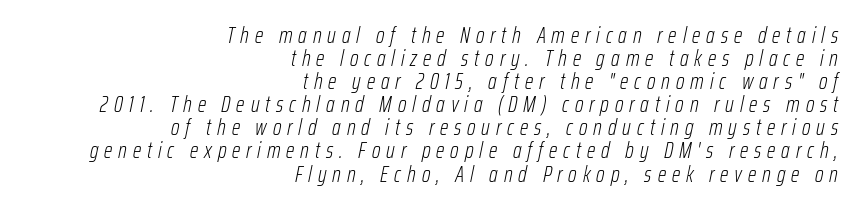
The image shows 22 px text type, italic (leaning right); set right-aligned, tight line spacing (1.05x), unusually wide letter spacing (+0.27 em), not underlined.
